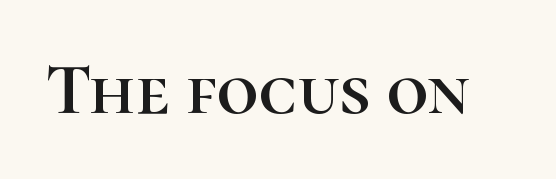
The image shows 73 px text type, upright; set normal letter spacing, not underlined; high stroke contrast and a medium x-height.
